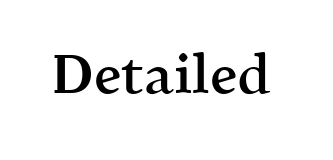
The space beneath each line is pristine and unruled. A typesetter would mark this as roman, not italic. A typesetter would call this proportional, since set widths differ per character. Each glyph is drawn with semibold strokes, heavier than normal yet not fully bold. The passage shown has conventional tracking throughout. I'd call this a serif setting — the letters wear small feet.
